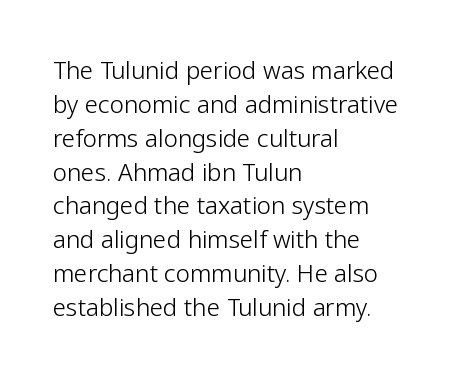
{"italic": "no", "bold": "no", "underline": "no", "align": "left", "line_spacing": "normal", "line_spacing_ratio": 1.41, "letter_spacing": "normal", "letter_spacing_em": 0.0, "glyph_px": 24}
